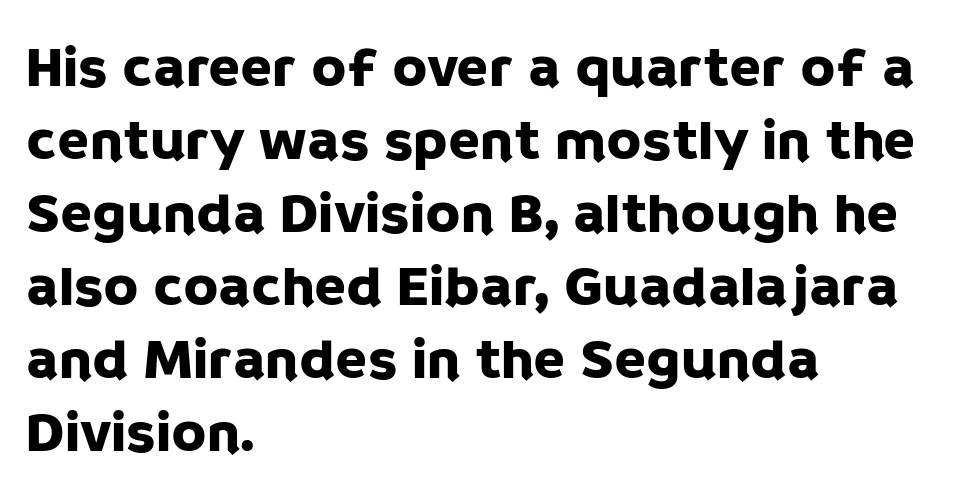
{"serif": "no", "italic": "no", "width": "normal", "stroke_contrast": "low", "x_height": "large", "monospaced": "no", "underline": "no", "align": "left", "line_spacing": "normal", "line_spacing_ratio": 1.26, "letter_spacing": "normal", "letter_spacing_em": 0.0, "glyph_px": 58}
